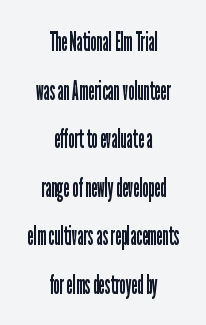
{"italic": "no", "bold": "no", "underline": "no", "align": "center", "line_spacing_ratio": 1.8, "letter_spacing": "normal", "letter_spacing_em": 0.0, "glyph_px": 27}
